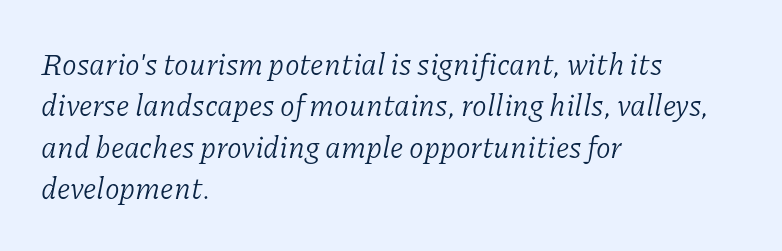
{"serif": "yes", "italic": "yes", "lean": "right", "slant_degrees": 11, "bold": "no", "weight": "light", "width": "normal", "stroke_contrast": "low", "x_height": "medium", "monospaced": "no", "underline": "no", "align": "left", "line_spacing": "normal", "line_spacing_ratio": 1.38, "letter_spacing": "normal", "letter_spacing_em": 0.0, "glyph_px": 30}
